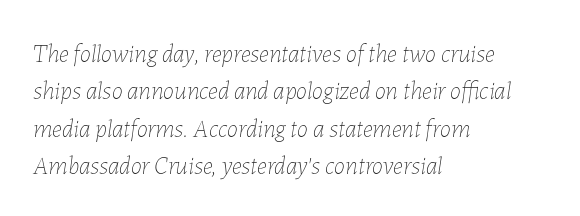
The image shows 25 px text type, italic (leaning right); set left-aligned, normal line spacing (1.5x), normal letter spacing, not underlined.
